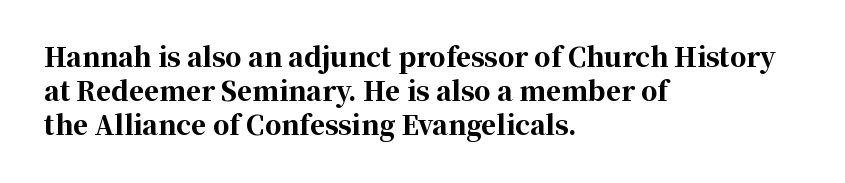
The image shows 26 px bold type, upright; set left-aligned, normal line spacing (1.3x), normal letter spacing, not underlined.
